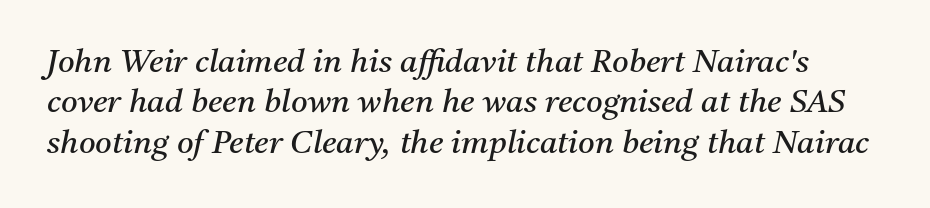
The image shows 32 px regular-weight serif type, italic (leaning right); set normal line spacing (1.26x), normal letter spacing, not underlined; medium stroke contrast and a medium x-height.
